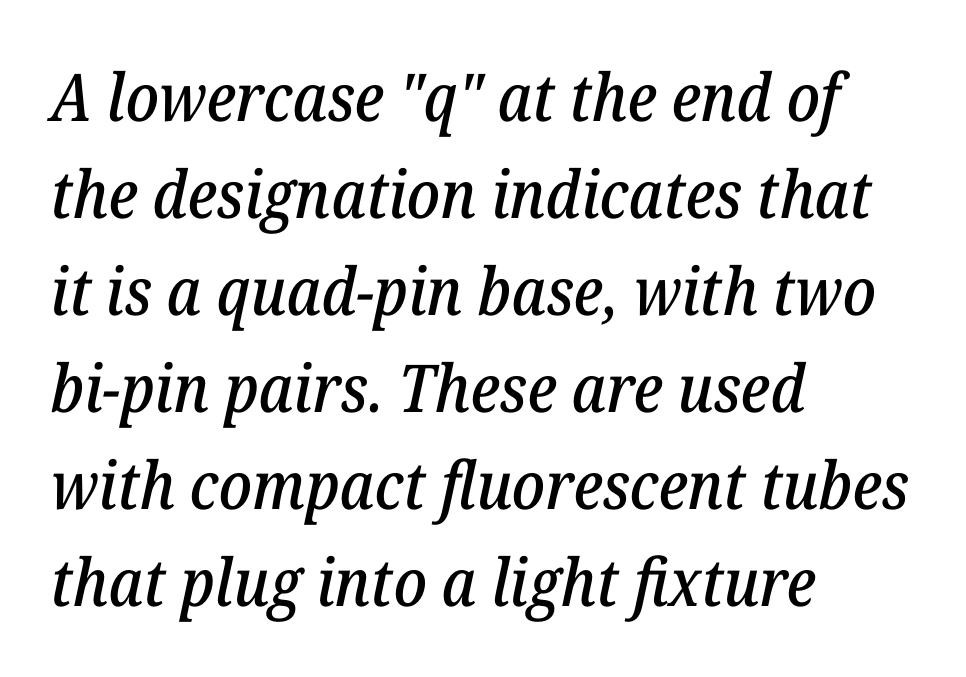
{"serif": "yes", "italic": "yes", "lean": "right", "slant_degrees": 12, "width": "normal", "stroke_contrast": "low", "x_height": "medium", "monospaced": "no", "underline": "no", "align": "left", "line_spacing": "normal", "line_spacing_ratio": 1.47, "letter_spacing": "normal", "letter_spacing_em": 0.0, "glyph_px": 66}
